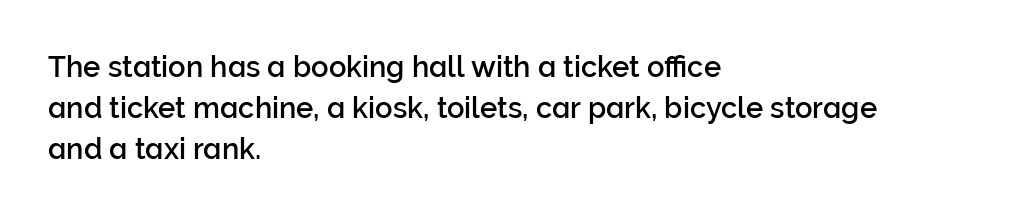
The image shows 29 px sans-serif type, upright; set left-aligned, normal line spacing (1.41x), normal letter spacing, not underlined; low stroke contrast and a medium x-height.
